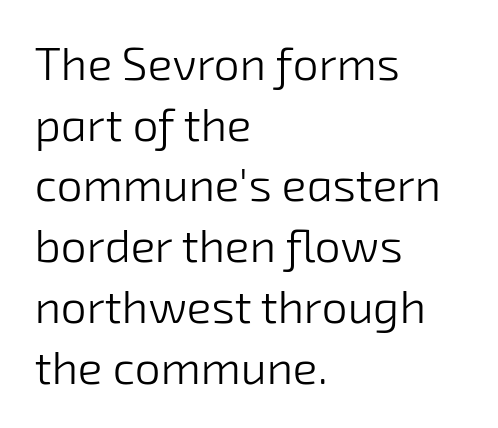
{"serif": "no", "bold": "no", "weight": "light", "width": "normal", "stroke_contrast": "low", "x_height": "medium", "monospaced": "no", "underline": "no", "align": "left", "line_spacing": "normal", "line_spacing_ratio": 1.32, "letter_spacing": "normal", "letter_spacing_em": 0.0, "glyph_px": 46}
